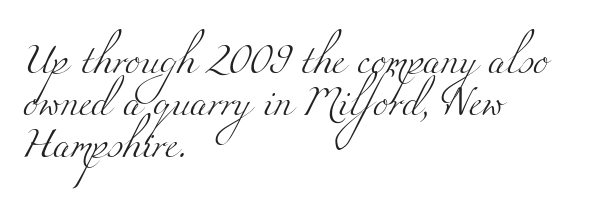
Beneath every word, the page is bare. Caption: face not bold, strokes unweighted. Whoever set this chose a conventional vertical rhythm. This sample has the flowing, uneven cadence of proportional lettering. Is the block centered? No — it sits flush against the left margin.
